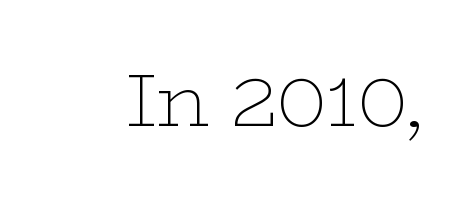
{"serif": "yes", "italic": "no", "bold": "no", "weight": "thin", "width": "wide", "stroke_contrast": "low", "x_height": "medium", "monospaced": "no", "underline": "no", "letter_spacing": "normal", "letter_spacing_em": 0.0, "glyph_px": 75}
